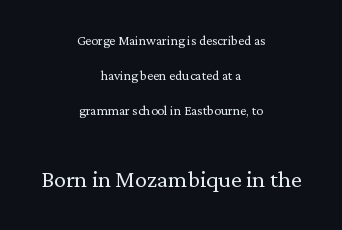
{"serif": "yes", "italic": "no", "bold": "no", "weight": "light", "width": "normal", "stroke_contrast": "low", "x_height": "medium", "monospaced": "no", "underline": "no", "align": "center", "line_spacing": "loose", "line_spacing_ratio": 2.07, "letter_spacing": "normal", "letter_spacing_em": 0.0, "larger_block": "second", "size_ratio": 1.76, "glyph_px": 30}
